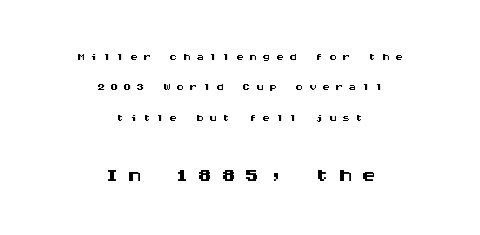
The image shows 30 px wide sans-serif type, upright, monospaced; set centered, line spacing 1.78x, unusually wide letter spacing (+0.28 em), not underlined; the second (bottom) block is 1.76x larger; medium stroke contrast and a large x-height.
